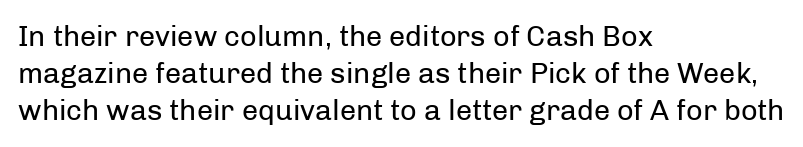
Q: Is the text bold? A: No.
Q: Is the text italic (slanted)? A: No, it is upright.
Q: Is the typeface a serif or a sans-serif typeface? A: Sans-serif.
Q: Is the text underlined? A: No.
Q: How is the paragraph aligned? A: Left-aligned.
Q: Is the spacing between letters normal or unusually wide? A: Normal.
Q: Is the spacing between lines tight, normal or loose? A: Normal.
Q: Width (condensed, normal, or wide)? A: Normal.
Q: Stroke contrast? A: Low.
Q: x-height? A: Medium.
Q: Monospaced? A: No.
